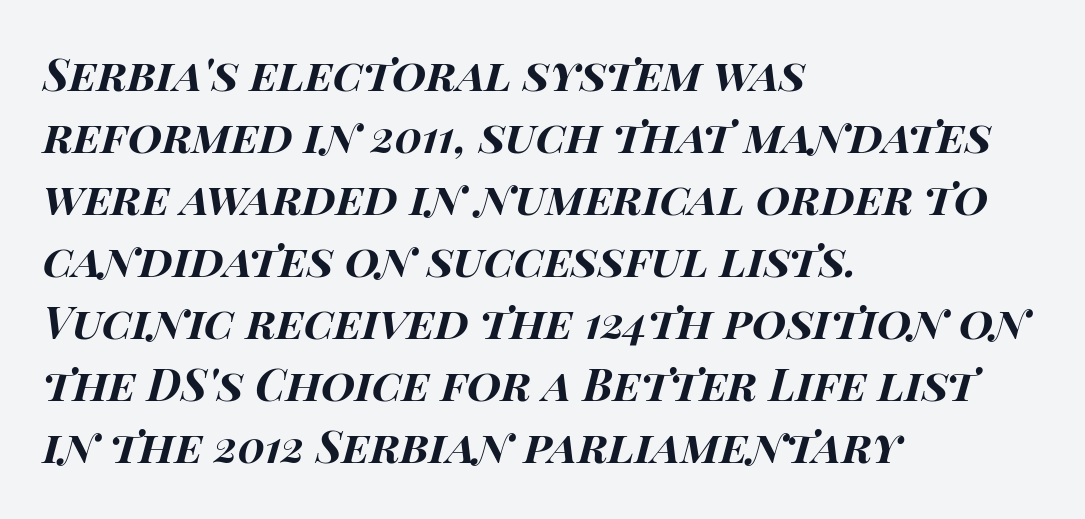
Spacing verdict: proportional, widths tailored to each character. Any mark beneath the type? The region is blank. Default kerning and tracking; the words read as compact shapes. Compared with a centered layout, this one pins lines to the left instead. Strokes here are thick enough to call this a true bold. A typesetter would call this leading conventional body-copy spacing.
